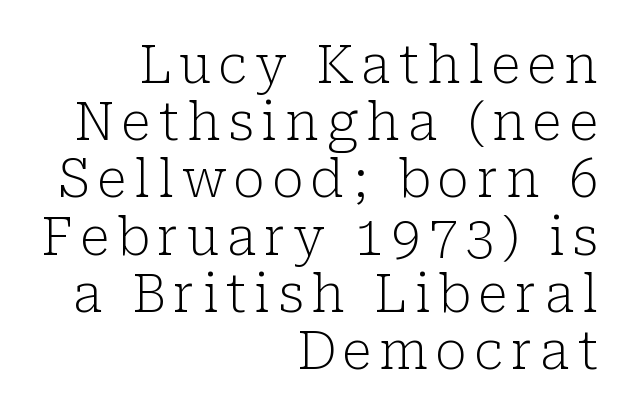
{"serif": "yes", "italic": "no", "bold": "no", "weight": "light", "width": "normal", "stroke_contrast": "low", "x_height": "medium", "monospaced": "no", "underline": "no", "align": "right", "line_spacing": "tight", "line_spacing_ratio": 1.1, "glyph_px": 52}
